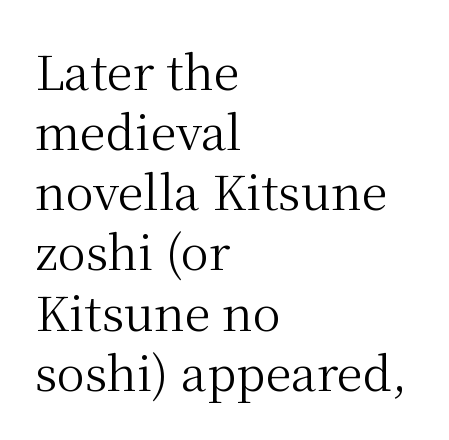
Glyph-to-glyph distance matches everyday printed text. Varying glyph widths throughout — classic text-font behaviour. The type family on display is of the serif kind. Line starts are locked; line ends wander. This sample uses an upright cut, with every glyph sitting square on the baseline. No chunkiness to these letters — they're not bold.
